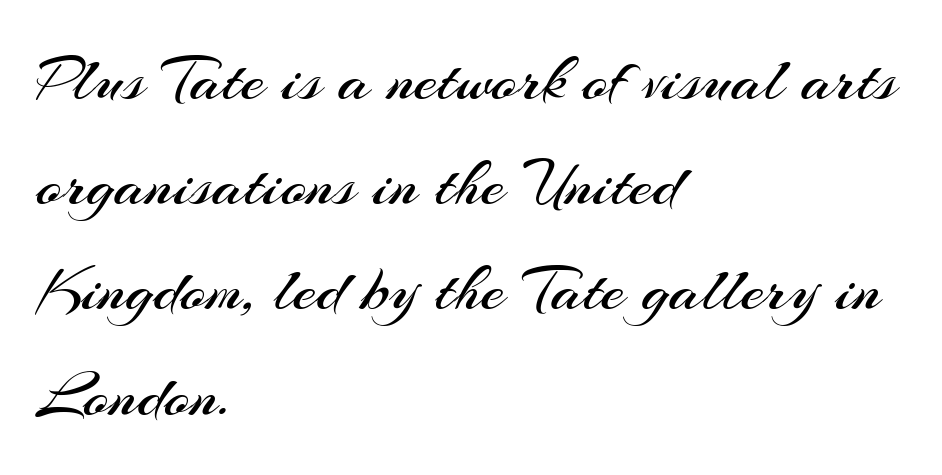
The image shows 67 px regular-weight sans-serif type; set left-aligned, normal line spacing (1.57x), normal letter spacing, not underlined; medium stroke contrast and a small x-height.
